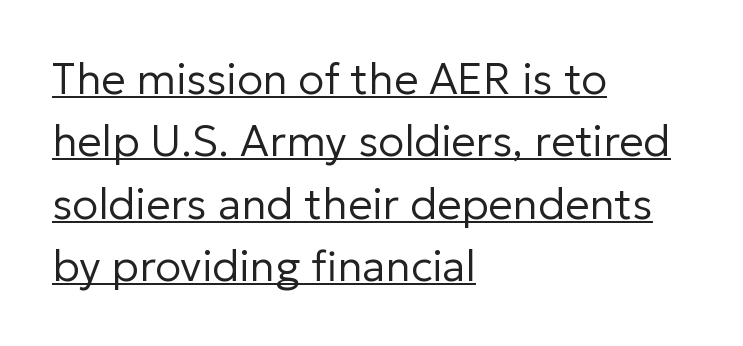
In CSS terms this would be text-align: left. Vertical stems look standard width or narrower in stroke. What kind of face is this? One without serifs — a sans. In terms of letterspacing, this is plain default setting.
